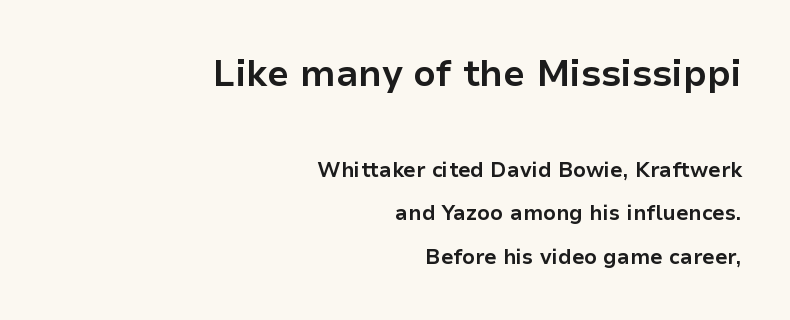
Q: Is the text bold? A: Yes.
Q: Is the text italic (slanted)? A: No, it is upright.
Q: Is the typeface a serif or a sans-serif typeface? A: Sans-serif.
Q: Is the text underlined? A: No.
Q: How is the paragraph aligned? A: Right-aligned.
Q: Is the spacing between letters normal or unusually wide? A: Normal.
Q: Is the spacing between lines tight, normal or loose? A: Loose.
Q: Which block of text is set in a larger size, the first (top) or the second (bottom)? A: The first (top) one.
Q: Width (condensed, normal, or wide)? A: Normal.
Q: Stroke contrast? A: Low.
Q: x-height? A: Medium.
Q: Monospaced? A: No.
